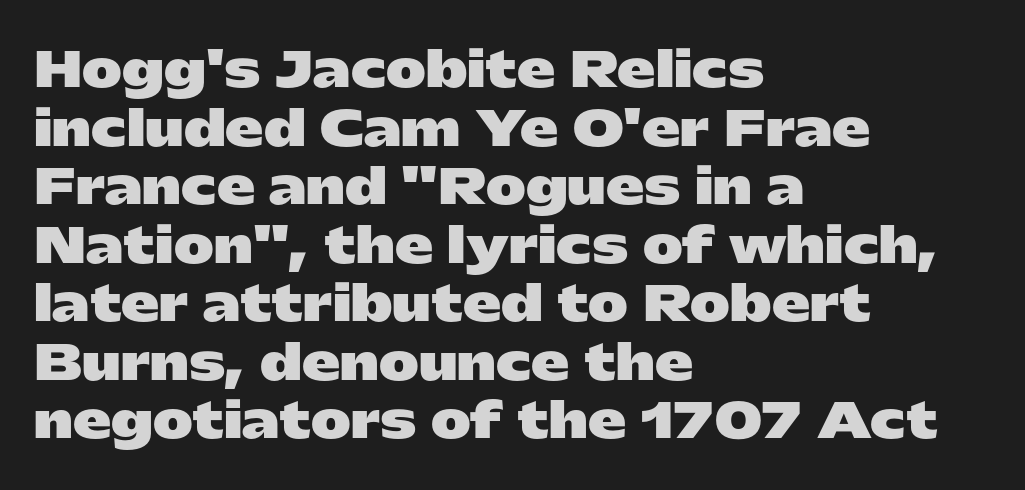
Q: Is the text bold? A: Yes.
Q: Is the text italic (slanted)? A: No, it is upright.
Q: Is the typeface a serif or a sans-serif typeface? A: Sans-serif.
Q: Is the text underlined? A: No.
Q: How is the paragraph aligned? A: Left-aligned.
Q: Is the spacing between letters normal or unusually wide? A: Normal.
Q: Width (condensed, normal, or wide)? A: Wide.
Q: Stroke contrast? A: Low.
Q: x-height? A: Medium.
Q: Monospaced? A: No.
